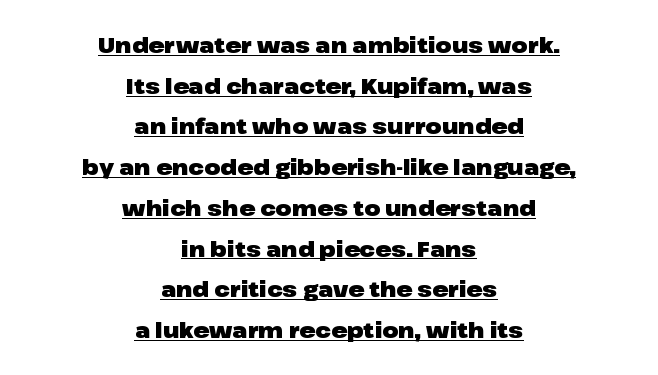
Q: Is the text bold? A: Yes.
Q: Is the text italic (slanted)? A: No, it is upright.
Q: Is the text underlined? A: Yes.
Q: How is the paragraph aligned? A: Centered.
Q: Is the spacing between letters normal or unusually wide? A: Normal.
Q: Is the spacing between lines tight, normal or loose? A: Loose.
